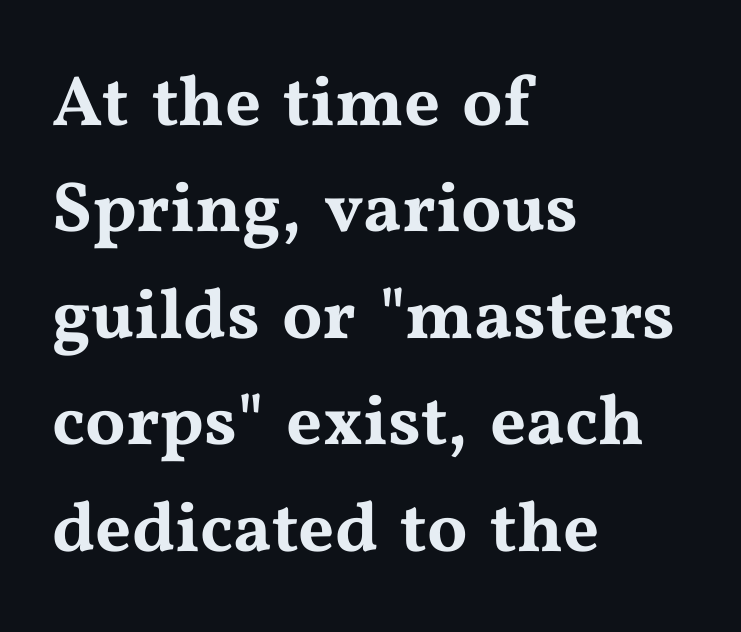
Q: Is the text italic (slanted)? A: No, it is upright.
Q: Is the typeface a serif or a sans-serif typeface? A: Serif.
Q: Is the text underlined? A: No.
Q: How is the paragraph aligned? A: Left-aligned.
Q: Is the spacing between letters normal or unusually wide? A: Normal.
Q: Is the spacing between lines tight, normal or loose? A: Normal.
Q: Width (condensed, normal, or wide)? A: Wide.
Q: Stroke contrast? A: Medium.
Q: x-height? A: Medium.
Q: Monospaced? A: No.
